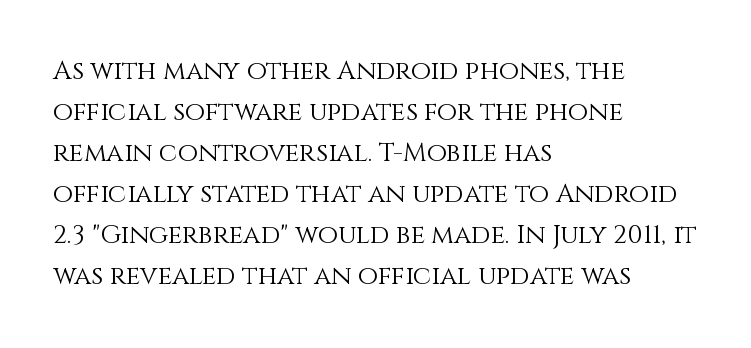
Q: Is the text bold? A: No.
Q: Is the text italic (slanted)? A: No, it is upright.
Q: Is the text underlined? A: No.
Q: How is the paragraph aligned? A: Left-aligned.
Q: Is the spacing between letters normal or unusually wide? A: Normal.
Q: Is the spacing between lines tight, normal or loose? A: Normal.
